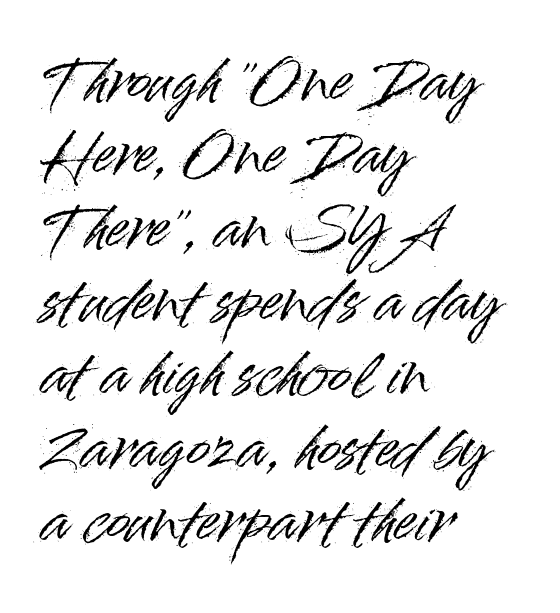
The image shows 56 px sans-serif type; set left-aligned, normal line spacing (1.31x), normal letter spacing, not underlined; high stroke contrast and a small x-height.
